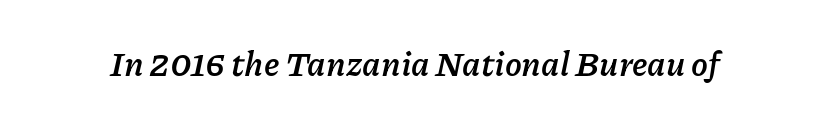
Posture: slanted. Think of a printed novel: that variable character pitch is what you see here. Standard letterfit; no display-style spreading of the glyphs. Underlining? Definitely not there. The typesetting leans heavy: a genuine bold.
